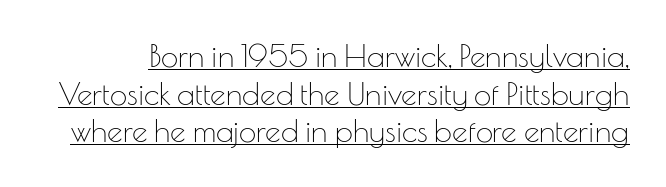
The image shows 31 px thin sans-serif type, upright; set line spacing 1.21x, normal letter spacing, underlined; low stroke contrast and a small x-height.
